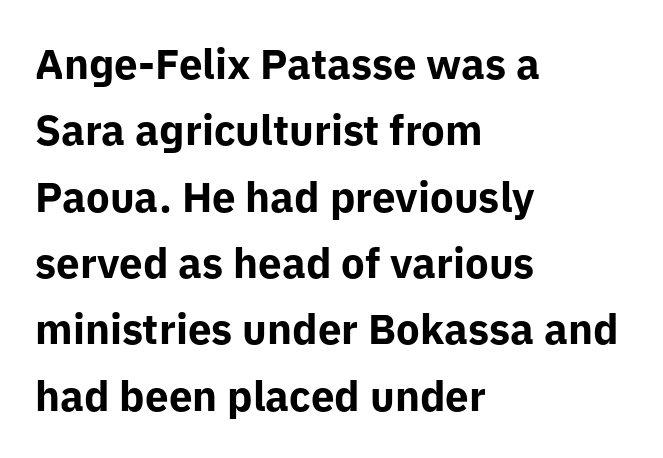
The image shows 42 px bold sans-serif type, upright; set left-aligned, normal line spacing (1.58x), normal letter spacing, not underlined; low stroke contrast and a medium x-height.
